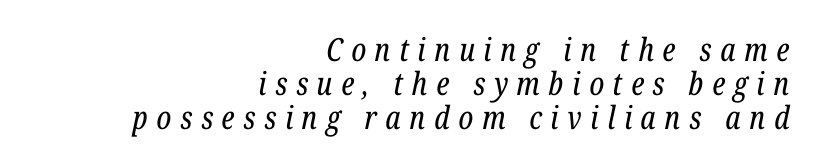
Plain, unruled lines of type. Slant detected: the letters are inclined. On a weight scale, this lands at 450 or below. This rendering uses right alignment, leaving the left contour irregular. These lines are rendered in a variable-pitch font. Rows of type sit shoulder to shoulder in the vertical direction.
